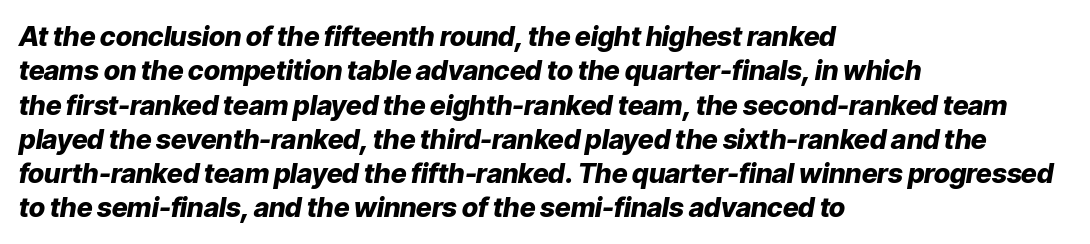
{"italic": "yes", "lean": "right", "slant_degrees": 9, "bold": "yes", "underline": "no", "align": "left", "line_spacing": "normal", "line_spacing_ratio": 1.27, "letter_spacing": "normal", "letter_spacing_em": 0.0, "glyph_px": 27}
